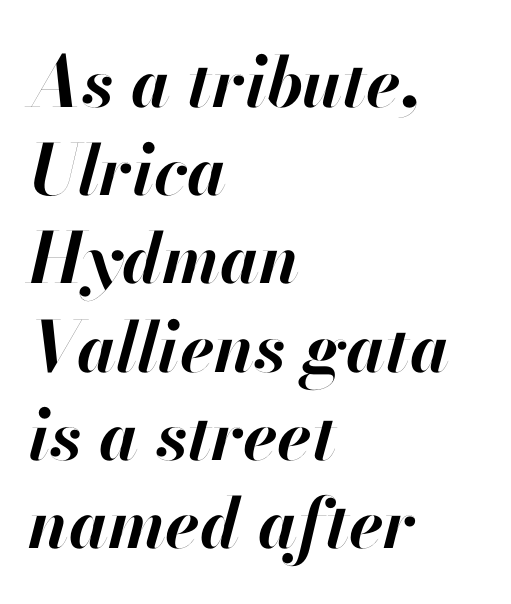
{"italic": "yes", "lean": "right", "slant_degrees": 13, "bold": "yes", "weight": "bold", "width": "normal", "stroke_contrast": "high", "x_height": "small", "monospaced": "no", "underline": "no", "align": "left", "line_spacing": "normal", "line_spacing_ratio": 1.26, "letter_spacing": "normal", "letter_spacing_em": 0.0, "glyph_px": 70}
